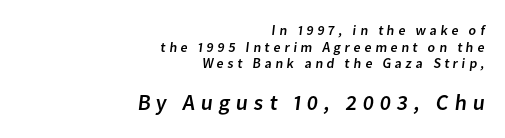
The specimen omits any rule beneath the text block's lines. Look at the glyph heights: the lower group is clearly the bigger setting. Glyph-to-glyph distance is far greater than everyday printed text. Horizontally, the lines are justified to the trailing edge only.
